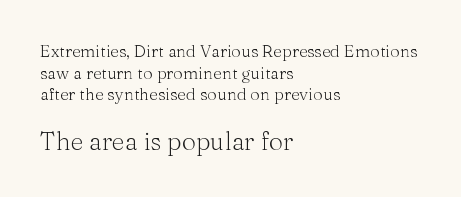
Q: Is the text bold? A: No.
Q: Is the text italic (slanted)? A: No, it is upright.
Q: Is the text underlined? A: No.
Q: How is the paragraph aligned? A: Left-aligned.
Q: Is the spacing between letters normal or unusually wide? A: Normal.
Q: Is the spacing between lines tight, normal or loose? A: Normal.
Q: Which block of text is set in a larger size, the first (top) or the second (bottom)? A: The second (bottom) one.
